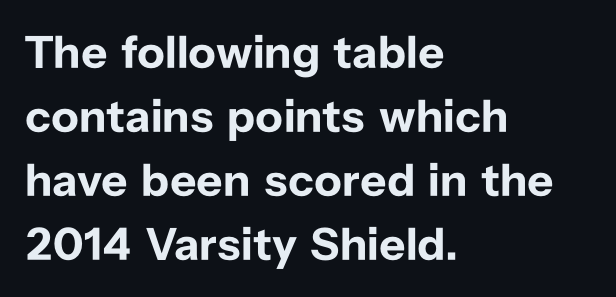
The type is set solid horizontally, with unmodified tracking. This sample keeps an unexceptional amount of space between lines. The rendering shows plain stroke endings on the letterforms — a sans-serif design. Each row of text sits above clean, open space. The axis of the letterforms is exactly vertical. In terms of weight, the rendering is a true, heavy bold.
